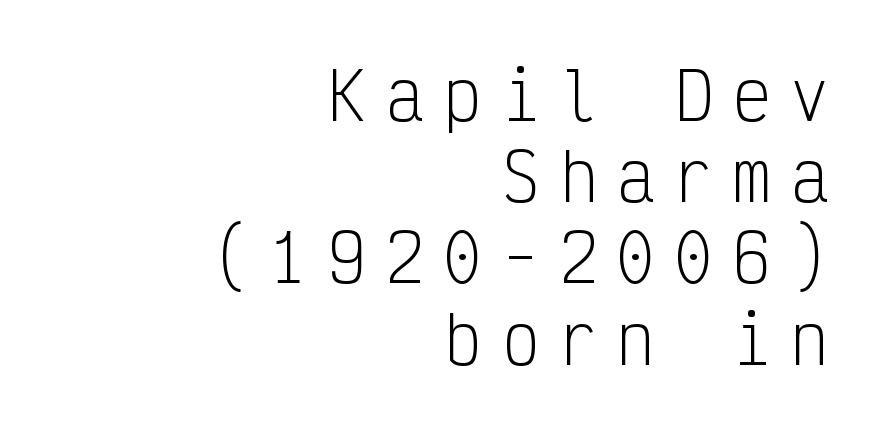
Q: Is the text bold? A: No.
Q: Is the text italic (slanted)? A: No, it is upright.
Q: Is the typeface a serif or a sans-serif typeface? A: Sans-serif.
Q: Is the text underlined? A: No.
Q: How is the paragraph aligned? A: Right-aligned.
Q: Is the spacing between letters normal or unusually wide? A: Unusually wide.
Q: Is the spacing between lines tight, normal or loose? A: Normal.
Q: Width (condensed, normal, or wide)? A: Condensed.
Q: Stroke contrast? A: Low.
Q: x-height? A: Medium.
Q: Monospaced? A: Yes.
